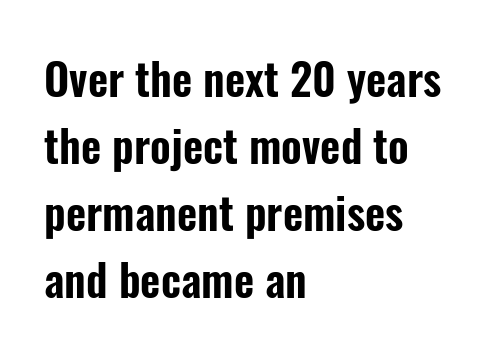
The image shows 44 px condensed sans-serif type, upright; set left-aligned, normal line spacing (1.52x), normal letter spacing, not underlined; low stroke contrast and a medium x-height.
